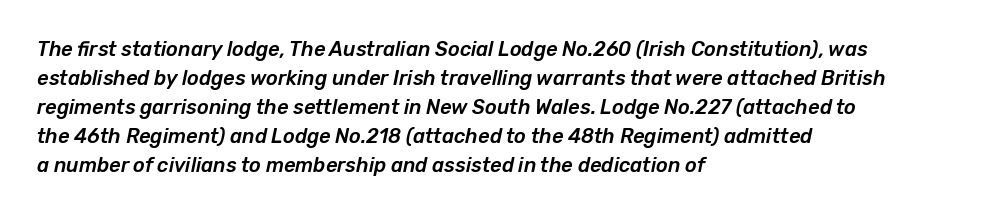
The image shows 20 px text type, italic (leaning right); set left-aligned, normal line spacing (1.45x), normal letter spacing, not underlined.
